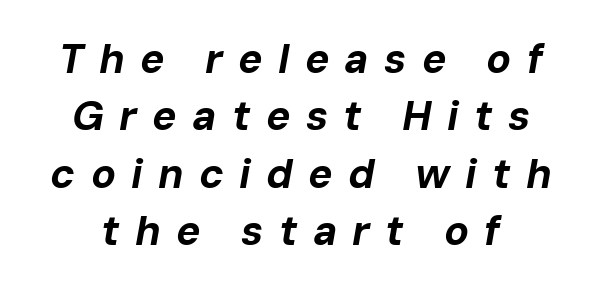
These lines have a slow, spaced-out rhythm from letter to letter. Its strokes are broad and dark, the hallmark of bold type. Words float on clear page, feet unadorned. A typesetter would call this proportional, since set widths differ per character.
